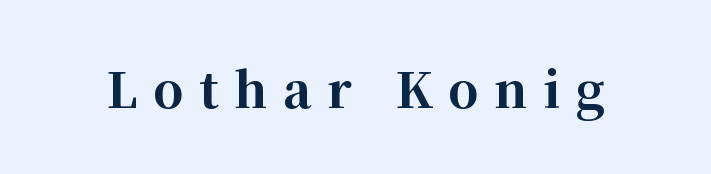
In terms of letterform style, serifs are clearly present. Display-style spreading of the glyphs; the letterfit is very open. Bold? Absolutely — the strokes are thick and heavy. The strip under each line holds only bare page. These lines were composed using upright roman letters. This sample has the flowing, uneven cadence of proportional lettering.
